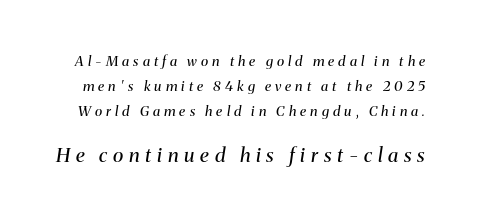
The image shows 20 px text type, italic (leaning right); set line spacing 1.77x, unusually wide letter spacing (+0.29 em), not underlined; the second (bottom) block is 1.43x larger.
